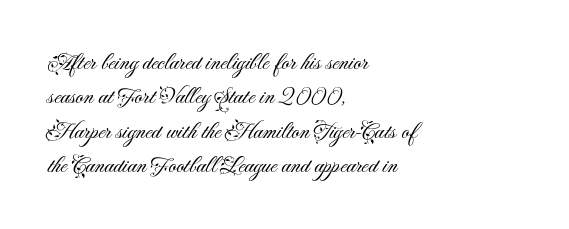
The image shows 24 px text type; set left-aligned, normal line spacing (1.43x), normal letter spacing, not underlined.
